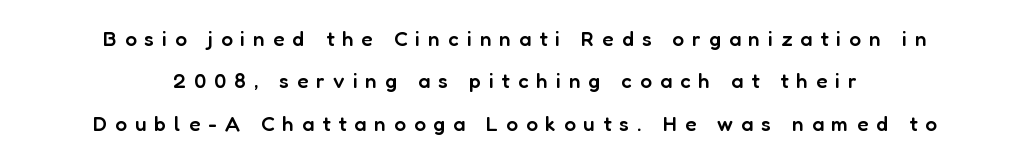
Q: Is the text bold? A: Semi-bold.
Q: Is the text italic (slanted)? A: No, it is upright.
Q: Is the text underlined? A: No.
Q: How is the paragraph aligned? A: Centered.
Q: Is the spacing between letters normal or unusually wide? A: Unusually wide.
Q: Is the spacing between lines tight, normal or loose? A: Loose.
